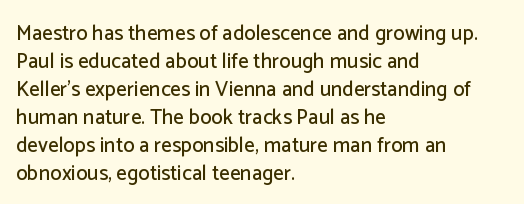
{"italic": "no", "underline": "no", "align": "left", "line_spacing": "normal", "line_spacing_ratio": 1.33, "letter_spacing": "normal", "letter_spacing_em": 0.0, "glyph_px": 21}
